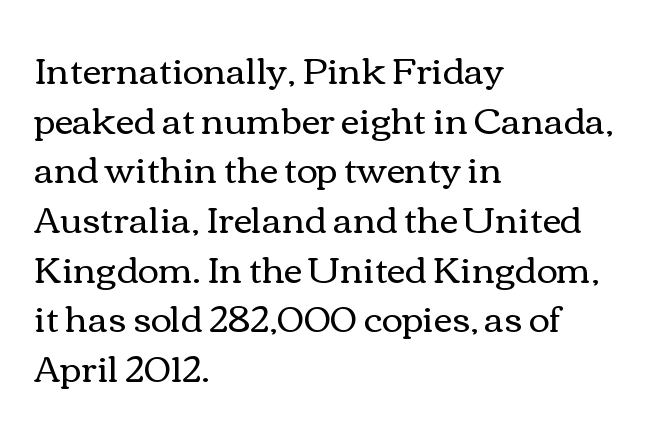
The image shows 36 px regular-weight, wide type, upright; set left-aligned, normal line spacing (1.38x), normal letter spacing, not underlined; medium stroke contrast and a medium x-height.
